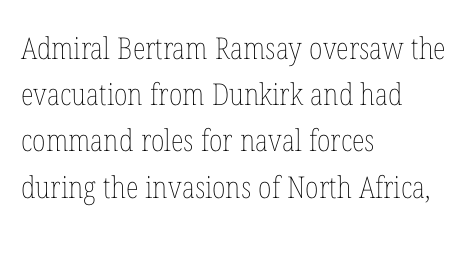
Regarding leading, the lines here are spaced in the standard way. Here the glyphs are tracked normally, forming tight word shapes. Beneath every word, the page is bare. Looks like regular typesetting: each glyph gets only the width it needs. No letter is thick-stroked: the sample isn't bold. Is there any slant? The stems are plumb.
